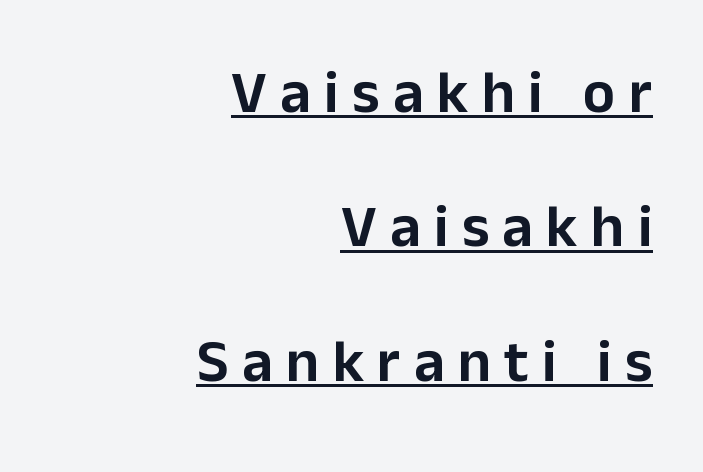
Q: Is the text italic (slanted)? A: No, it is upright.
Q: Is the typeface a serif or a sans-serif typeface? A: Sans-serif.
Q: Is the text underlined? A: Yes.
Q: How is the paragraph aligned? A: Right-aligned.
Q: Is the spacing between letters normal or unusually wide? A: Unusually wide.
Q: Is the spacing between lines tight, normal or loose? A: Loose.
Q: Width (condensed, normal, or wide)? A: Normal.
Q: Stroke contrast? A: Low.
Q: x-height? A: Medium.
Q: Monospaced? A: No.
